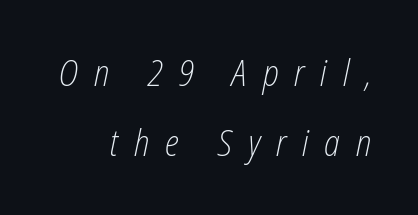
{"italic": "yes", "lean": "right", "slant_degrees": 12, "bold": "no", "weight": "light", "width": "condensed", "stroke_contrast": "low", "x_height": "medium", "monospaced": "no", "underline": "no", "line_spacing": "loose", "line_spacing_ratio": 1.95, "letter_spacing": "wide", "letter_spacing_em": 0.44, "glyph_px": 36}
